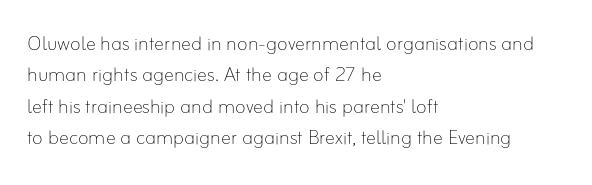
Q: Is the text bold? A: No.
Q: Is the text italic (slanted)? A: No, it is upright.
Q: Is the text underlined? A: No.
Q: How is the paragraph aligned? A: Left-aligned.
Q: Is the spacing between letters normal or unusually wide? A: Normal.
Q: Is the spacing between lines tight, normal or loose? A: Normal.
